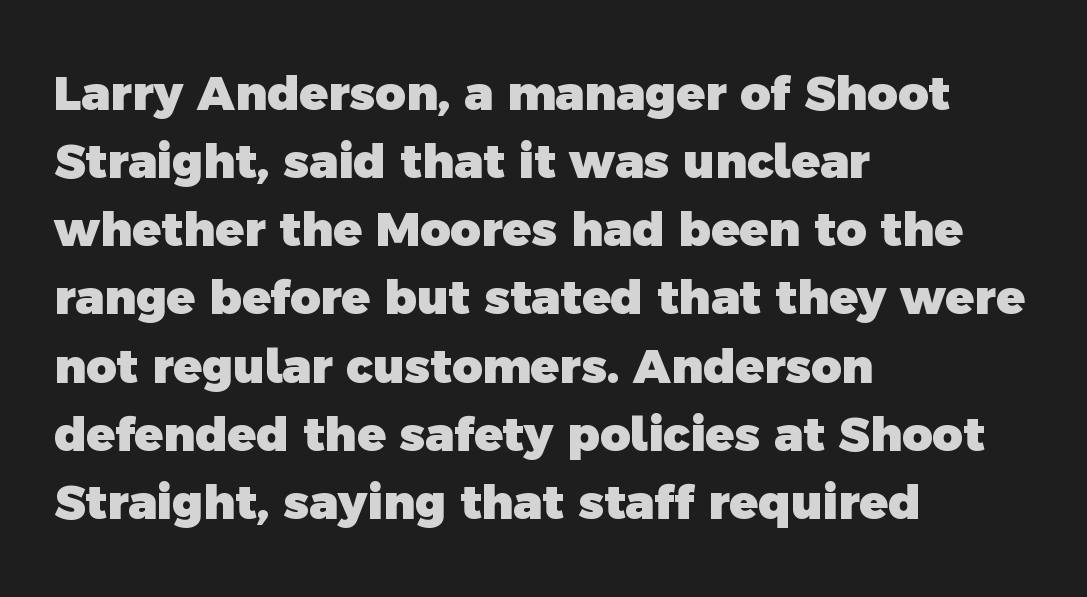
You could call the tracking neutral — neither tight nor loose. The font is running at its bold setting. Proportional: the letters do not fall into vertical columns. Underline: absent. Teacher's note: observe the even left margin — that is flush-left alignment.
